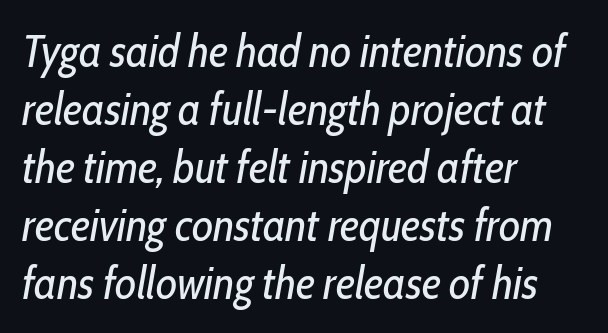
Q: Is the text bold? A: No.
Q: Is the text italic (slanted)? A: Yes, it leans right by about 10 degrees.
Q: Is the text underlined? A: No.
Q: How is the paragraph aligned? A: Left-aligned.
Q: Is the spacing between letters normal or unusually wide? A: Normal.
Q: Is the spacing between lines tight, normal or loose? A: Normal.
Q: Width (condensed, normal, or wide)? A: Condensed.
Q: Stroke contrast? A: Low.
Q: x-height? A: Medium.
Q: Monospaced? A: No.
